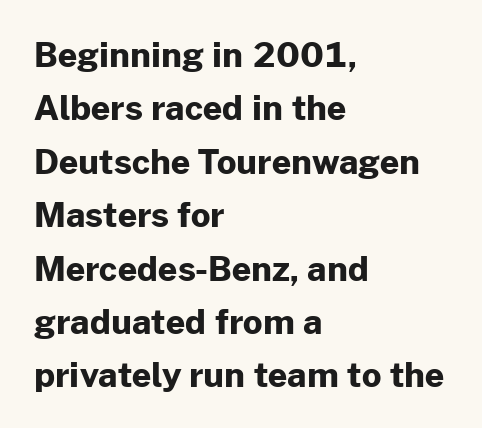
Q: Is the text bold? A: Yes.
Q: Is the text italic (slanted)? A: No, it is upright.
Q: Is the typeface a serif or a sans-serif typeface? A: Sans-serif.
Q: Is the text underlined? A: No.
Q: How is the paragraph aligned? A: Left-aligned.
Q: Is the spacing between letters normal or unusually wide? A: Normal.
Q: Is the spacing between lines tight, normal or loose? A: Normal.
Q: Width (condensed, normal, or wide)? A: Normal.
Q: Stroke contrast? A: Low.
Q: x-height? A: Medium.
Q: Monospaced? A: No.
